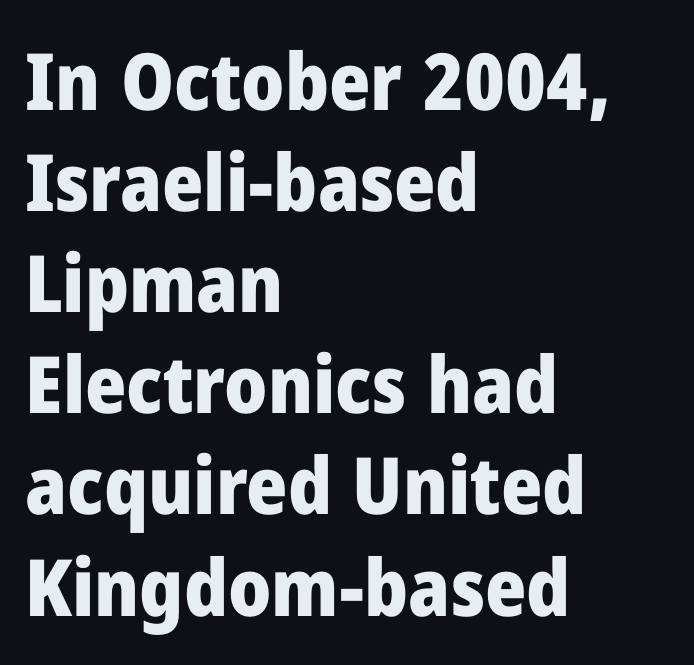
Q: Is the text bold? A: Yes.
Q: Is the text italic (slanted)? A: No, it is upright.
Q: Is the typeface a serif or a sans-serif typeface? A: Sans-serif.
Q: Is the text underlined? A: No.
Q: How is the paragraph aligned? A: Left-aligned.
Q: Is the spacing between letters normal or unusually wide? A: Normal.
Q: Is the spacing between lines tight, normal or loose? A: Normal.
Q: Width (condensed, normal, or wide)? A: Normal.
Q: Stroke contrast? A: Low.
Q: x-height? A: Medium.
Q: Monospaced? A: No.
